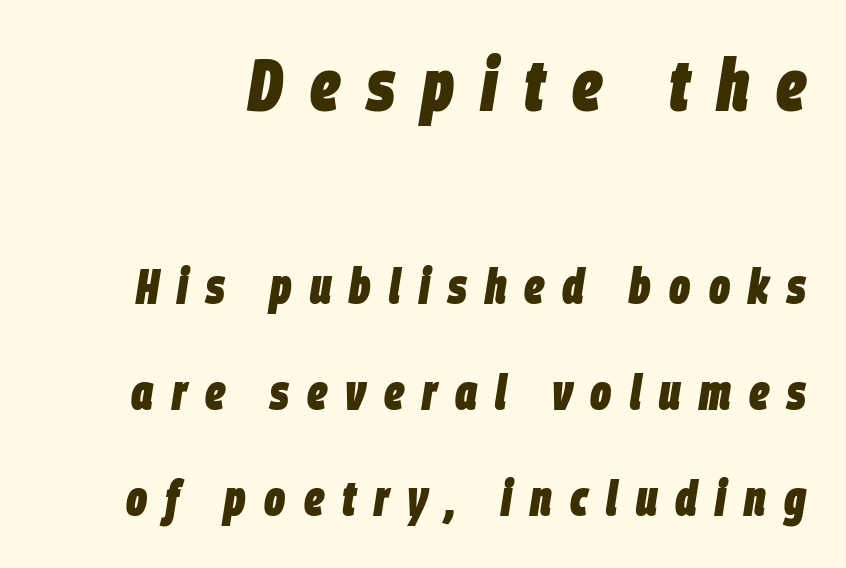
Slant detected: the letters are inclined. Reading top to bottom, the characters get smaller at the block break. Spacing verdict: proportional, widths tailored to each character. Notice the wide empty band between every row — that's loose leading. Decoration check: the copy has no underline.
